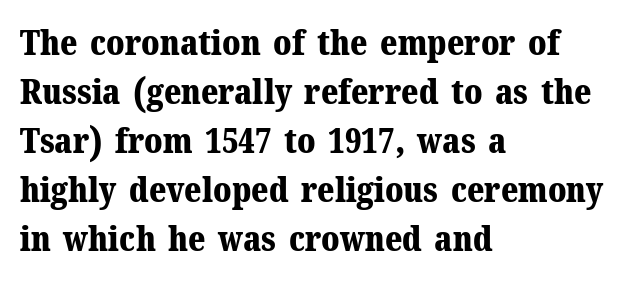
Q: Is the text bold? A: Yes.
Q: Is the text italic (slanted)? A: No, it is upright.
Q: Is the typeface a serif or a sans-serif typeface? A: Serif.
Q: Is the text underlined? A: No.
Q: How is the paragraph aligned? A: Left-aligned.
Q: Is the spacing between letters normal or unusually wide? A: Normal.
Q: Is the spacing between lines tight, normal or loose? A: Normal.
Q: Width (condensed, normal, or wide)? A: Normal.
Q: Stroke contrast? A: Medium.
Q: x-height? A: Medium.
Q: Monospaced? A: No.
